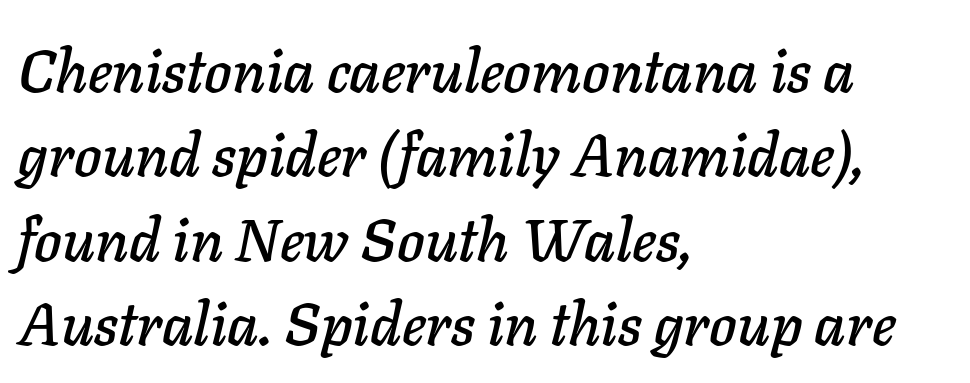
{"italic": "yes", "lean": "right", "slant_degrees": 11, "width": "normal", "stroke_contrast": "low", "x_height": "medium", "monospaced": "no", "underline": "no", "align": "left", "line_spacing": "normal", "line_spacing_ratio": 1.43, "letter_spacing": "normal", "letter_spacing_em": 0.0, "glyph_px": 59}
